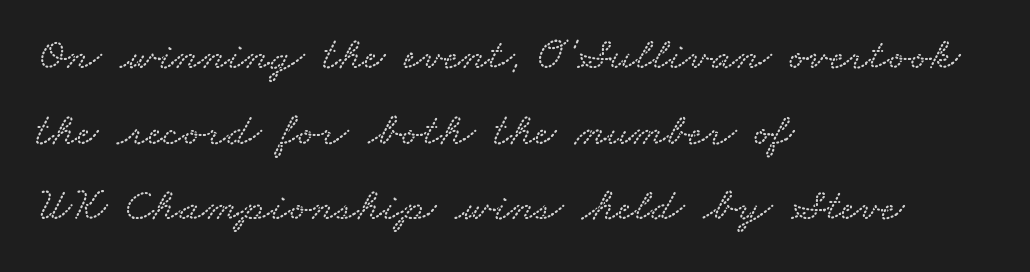
{"width": "wide", "stroke_contrast": "low", "x_height": "small", "monospaced": "no", "underline": "no", "align": "left", "line_spacing": "normal", "line_spacing_ratio": 1.61, "letter_spacing": "normal", "letter_spacing_em": 0.0, "glyph_px": 47}
